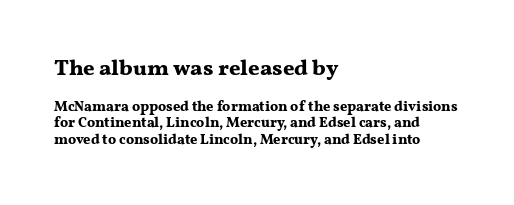
Posture: straight, roman, zero tilt. Note: larger setting up top, smaller setting below. Spacing between characters is what you'd get straight out of the box. A full-strength bold gives these letters their thick strokes. The baseline area is clear.
